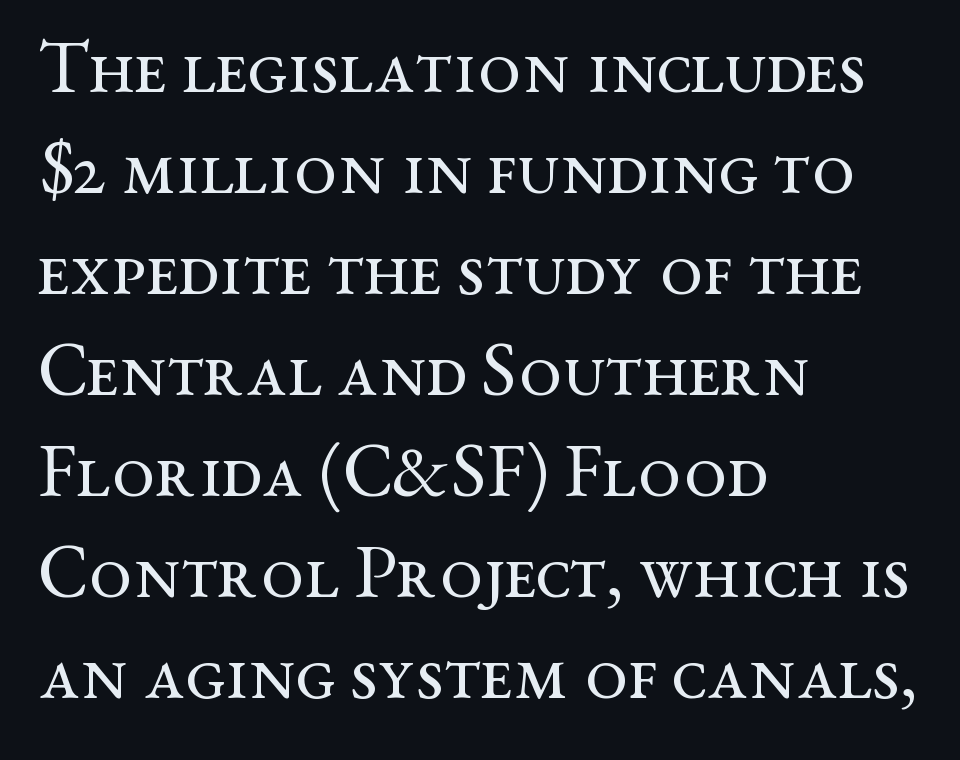
The image shows 76 px regular-weight, wide serif type, upright; set left-aligned, normal line spacing (1.33x), normal letter spacing, not underlined; medium stroke contrast and a medium x-height.
